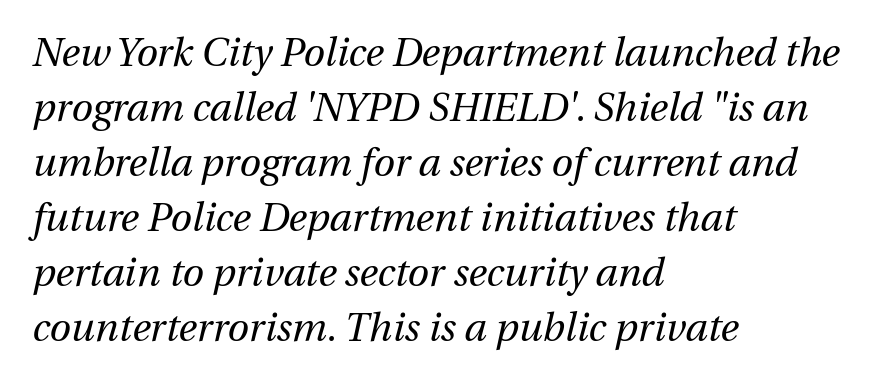
Q: Is the text bold? A: No.
Q: Is the text italic (slanted)? A: Yes, it leans right by about 12 degrees.
Q: Is the text underlined? A: No.
Q: How is the paragraph aligned? A: Left-aligned.
Q: Is the spacing between letters normal or unusually wide? A: Normal.
Q: Is the spacing between lines tight, normal or loose? A: Normal.
Q: Width (condensed, normal, or wide)? A: Normal.
Q: Stroke contrast? A: Medium.
Q: x-height? A: Medium.
Q: Monospaced? A: No.
